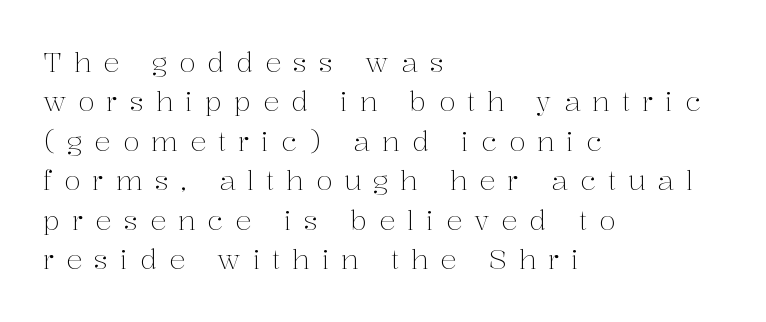
The image shows 27 px text type, upright; set left-aligned, normal line spacing (1.46x), unusually wide letter spacing (+0.44 em), not underlined.
